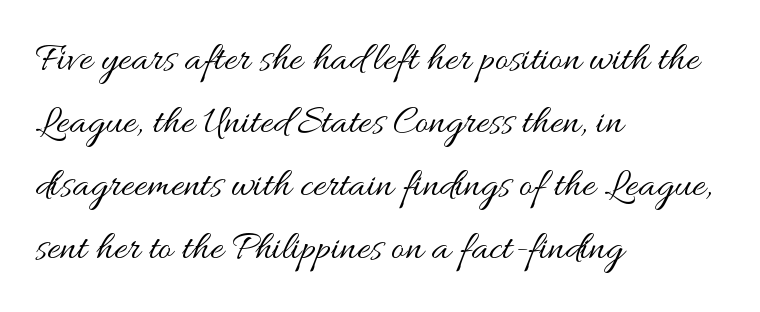
Q: Is the text bold? A: No.
Q: Is the text italic (slanted)? A: Yes.
Q: Is the text underlined? A: No.
Q: How is the paragraph aligned? A: Left-aligned.
Q: Is the spacing between letters normal or unusually wide? A: Normal.
Q: Is the spacing between lines tight, normal or loose? A: Normal.
Q: Width (condensed, normal, or wide)? A: Wide.
Q: Stroke contrast? A: Medium.
Q: x-height? A: Small.
Q: Monospaced? A: No.
